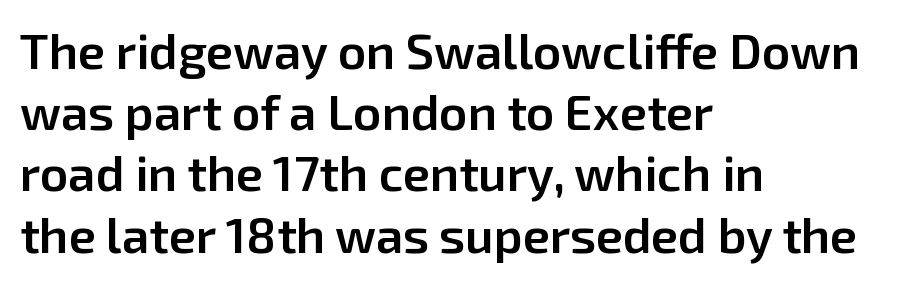
Words float on clear page, feet unadorned. Normally led — the rows are evenly, conventionally spaced. These lines are rendered in a variable-pitch font. Serifs: no, the terminals of the letterforms are clean. The rendering anchors every line to the left-hand side. Characters remain perfectly vertical along every line.
